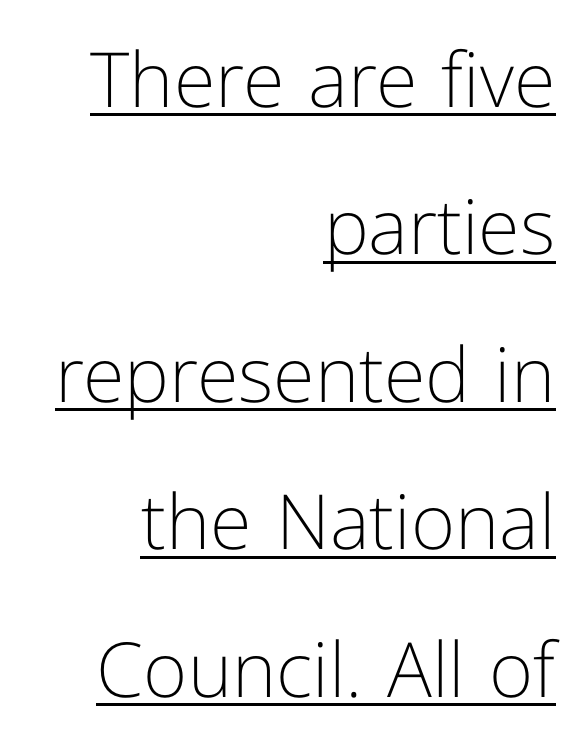
Q: Is the text bold? A: No.
Q: Is the text italic (slanted)? A: No, it is upright.
Q: Is the typeface a serif or a sans-serif typeface? A: Sans-serif.
Q: Is the text underlined? A: Yes.
Q: How is the paragraph aligned? A: Right-aligned.
Q: Is the spacing between letters normal or unusually wide? A: Normal.
Q: Is the spacing between lines tight, normal or loose? A: Loose.
Q: Width (condensed, normal, or wide)? A: Normal.
Q: Stroke contrast? A: Low.
Q: x-height? A: Medium.
Q: Monospaced? A: No.
